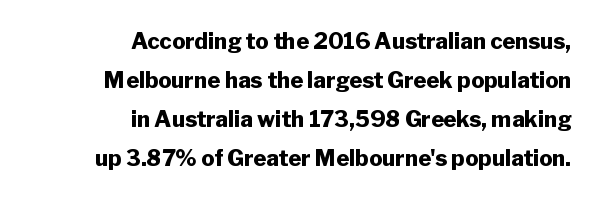
If you drew a ruler down the right edge, every line would touch it. Nothing unusual about the tracking: characters are spaced as the font intends. The glyphs have the mass of a bold cut. Nobody drew a line under any word here.
